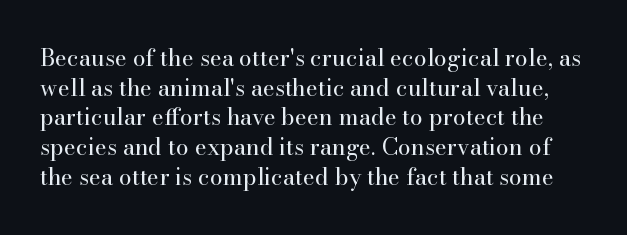
Q: Is the text bold? A: No.
Q: Is the text italic (slanted)? A: No, it is upright.
Q: Is the text underlined? A: No.
Q: Is the spacing between letters normal or unusually wide? A: Normal.
Q: Is the spacing between lines tight, normal or loose? A: Normal.
